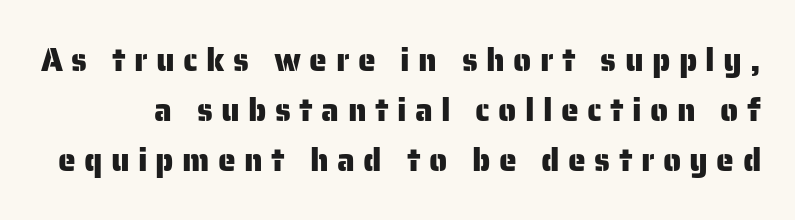
{"serif": "no", "italic": "no", "width": "normal", "stroke_contrast": "low", "x_height": "medium", "monospaced": "no", "underline": "no", "line_spacing": "normal", "line_spacing_ratio": 1.56, "letter_spacing": "wide", "letter_spacing_em": 0.26, "glyph_px": 32}
